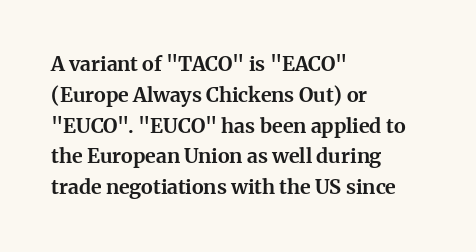
{"italic": "no", "bold": "yes", "underline": "no", "align": "left", "line_spacing": "normal", "line_spacing_ratio": 1.54, "letter_spacing": "normal", "letter_spacing_em": 0.0, "glyph_px": 20}
